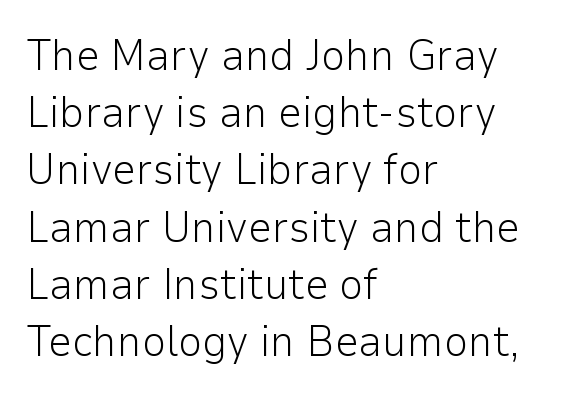
The image shows 43 px light sans-serif type, upright; set left-aligned, normal line spacing (1.33x), normal letter spacing, not underlined; low stroke contrast and a medium x-height.
